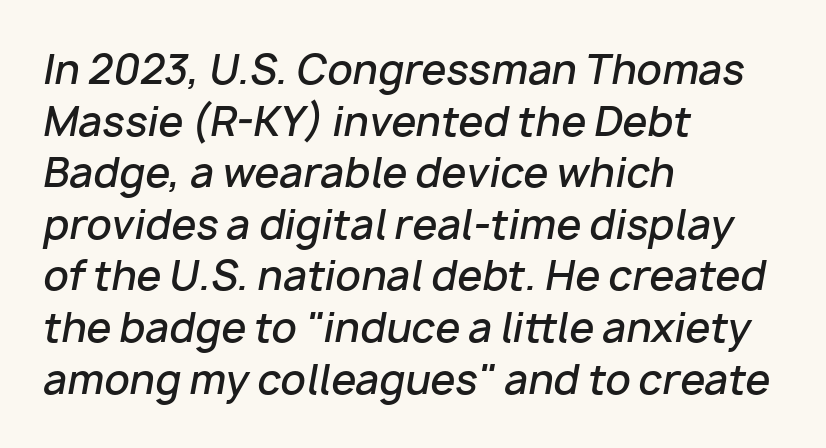
Q: Is the text bold? A: Semi-bold.
Q: Is the text italic (slanted)? A: Yes, it leans right by about 10 degrees.
Q: Is the text underlined? A: No.
Q: How is the paragraph aligned? A: Left-aligned.
Q: Is the spacing between letters normal or unusually wide? A: Normal.
Q: Is the spacing between lines tight, normal or loose? A: Normal.
Q: Width (condensed, normal, or wide)? A: Normal.
Q: Stroke contrast? A: Low.
Q: x-height? A: Medium.
Q: Monospaced? A: No.
